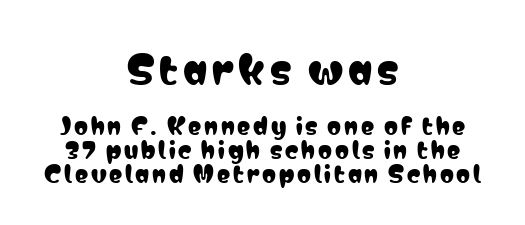
The image shows 38 px condensed sans-serif type, upright; set centered, tight line spacing (1.08x), not underlined; the first (top) block is 1.73x larger; low stroke contrast and a medium x-height.
